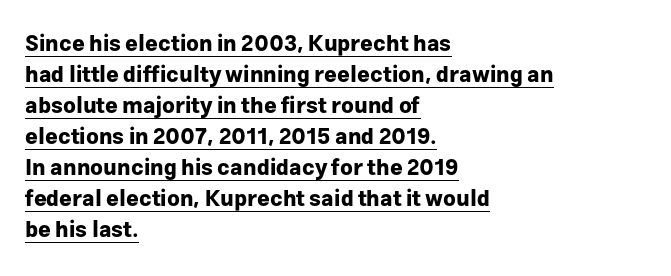
{"italic": "no", "bold": "yes", "underline": "yes", "align": "left", "line_spacing": "normal", "line_spacing_ratio": 1.41, "letter_spacing": "normal", "letter_spacing_em": 0.0, "glyph_px": 22}
